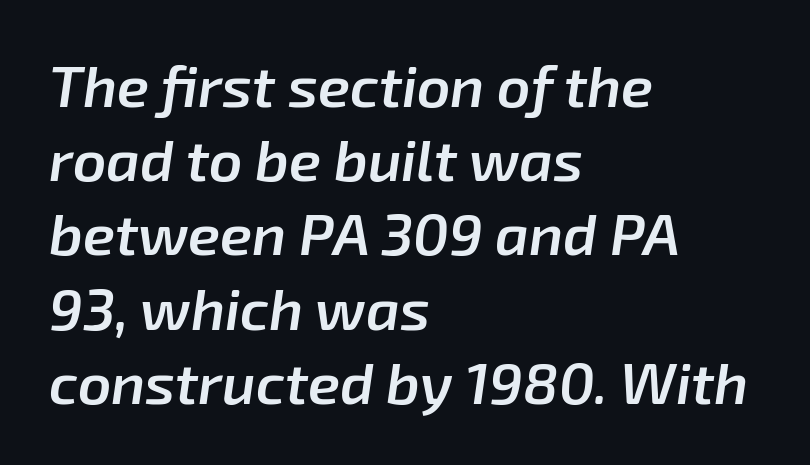
Short and long lines alike share a common starting point at left. Underlining? Definitely not there. Does extra space separate the letters? No, they use regular spacing. A semibold gives these letters moderate extra thickness, short of bold. These lines are rendered in a variable-pitch font. Compared with ordinary roman type, these characters are visibly tilted.
